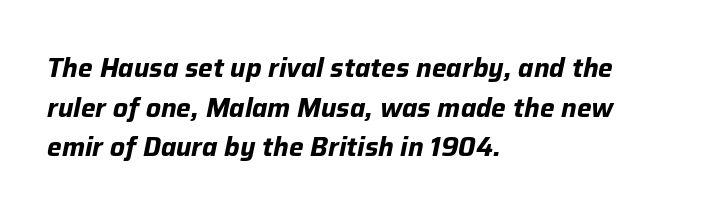
Compared with typical paragraphs, the rows here are spaced about the same. Compared with a centered layout, this one pins lines to the left instead. The words here are not underlined. Nothing unusual about the tracking: characters are spaced as the font intends. The sample has been set heavy, in full bold.
